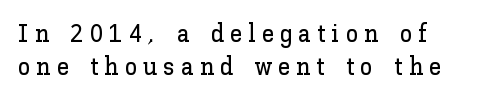
Q: Is the text italic (slanted)? A: No, it is upright.
Q: Is the text underlined? A: No.
Q: Is the spacing between letters normal or unusually wide? A: Unusually wide.
Q: Is the spacing between lines tight, normal or loose? A: Normal.
